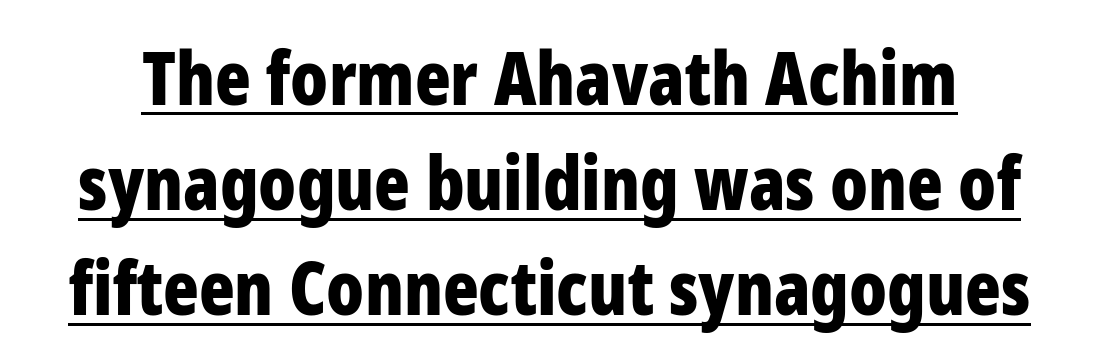
Decoration check: the copy is underlined. Note: no serifs on the glyphs. The face used here has the dense, thick strokes of a bold. Is there any slant? The stems are plumb. Nobody touched the tracking dial on this one. Does the leading feel generous? No, just average.
